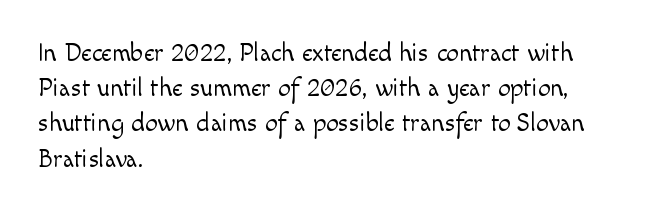
The image shows 25 px text type, upright; set left-aligned, normal line spacing (1.41x), normal letter spacing, not underlined.
